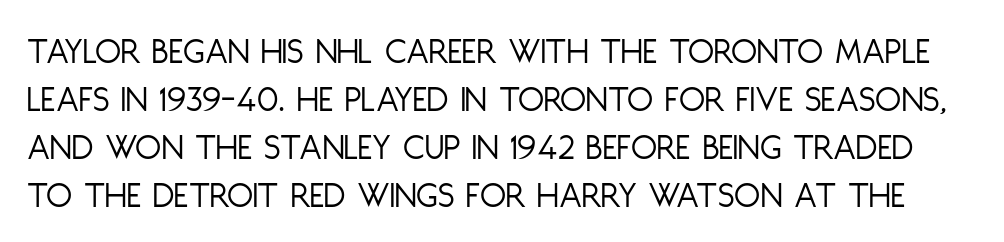
The rendering uses natural spacing where letterforms have individual widths. Nothing unusual about the tracking: characters are spaced as the font intends. Does the lettering tilt? It doesn't — this is upright. Underlining? Definitely not there. The characters display no serif detailing; their extremities are plain. The block of text has a typical density, with ordinary space between rows.
